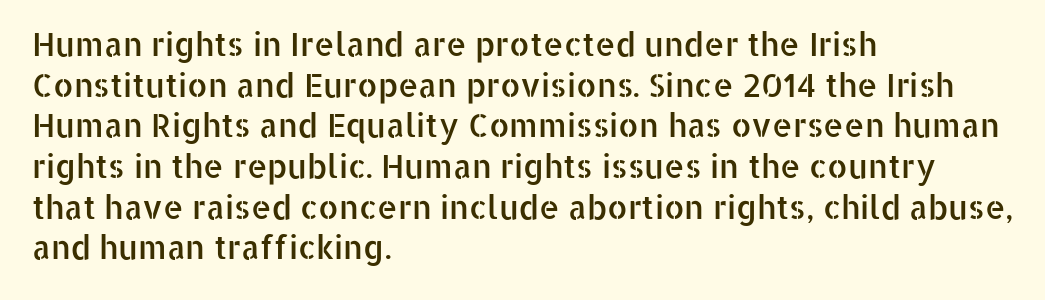
Q: Is the text italic (slanted)? A: No, it is upright.
Q: Is the typeface a serif or a sans-serif typeface? A: Sans-serif.
Q: Is the text underlined? A: No.
Q: How is the paragraph aligned? A: Left-aligned.
Q: Is the spacing between letters normal or unusually wide? A: Normal.
Q: Is the spacing between lines tight, normal or loose? A: Normal.
Q: Width (condensed, normal, or wide)? A: Normal.
Q: Stroke contrast? A: Low.
Q: x-height? A: Medium.
Q: Monospaced? A: No.
